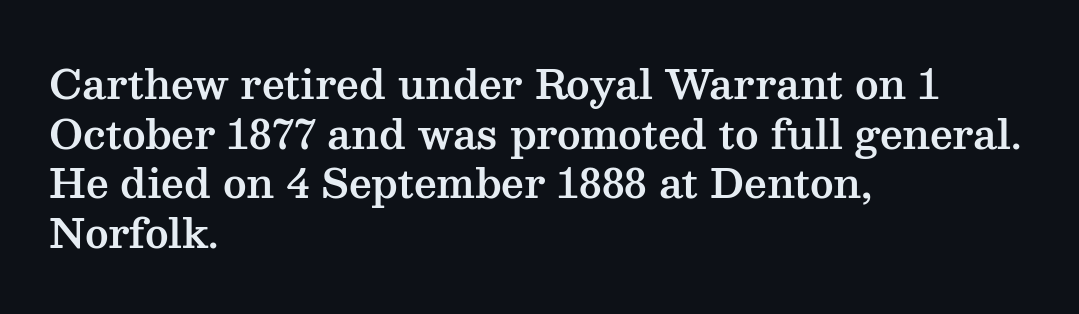
{"serif": "yes", "italic": "no", "width": "wide", "stroke_contrast": "medium", "x_height": "medium", "monospaced": "no", "underline": "no", "align": "left", "line_spacing_ratio": 1.24, "letter_spacing": "normal", "letter_spacing_em": 0.0, "glyph_px": 40}
